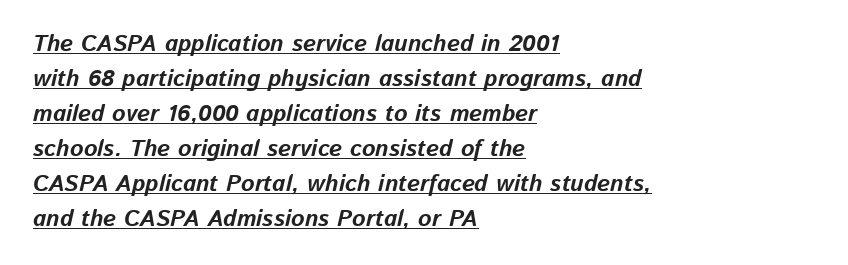
The image shows 23 px bold type, italic (leaning right); set left-aligned, normal line spacing (1.52x), normal letter spacing, underlined.
